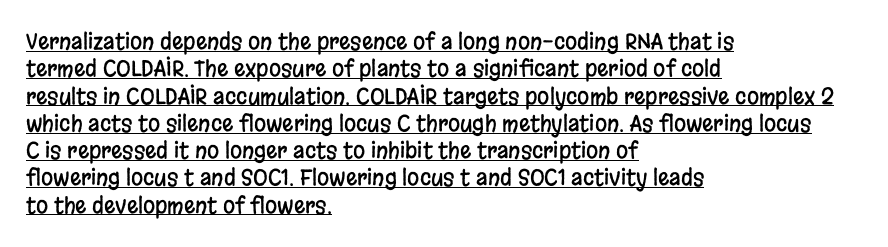
The image shows 22 px text type, upright; set left-aligned, line spacing 1.24x, normal letter spacing, underlined.
